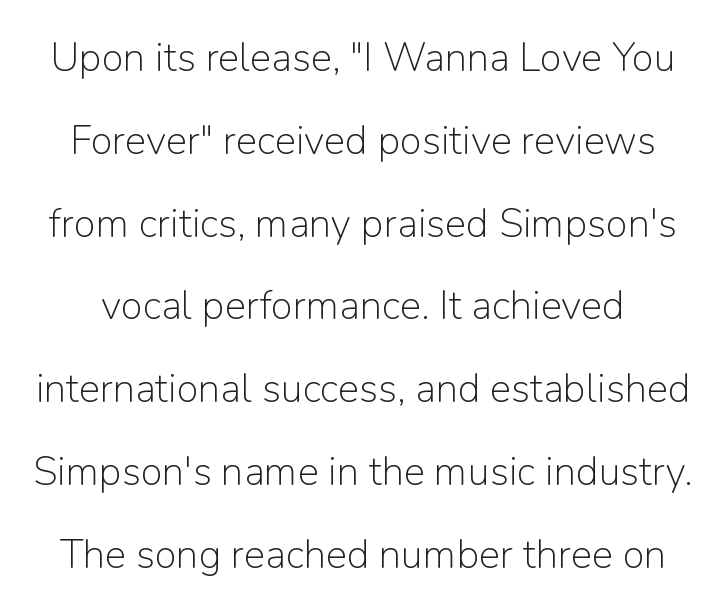
The image shows 40 px light sans-serif type, upright; set loose line spacing (2.07x), normal letter spacing, not underlined; low stroke contrast and a medium x-height.
